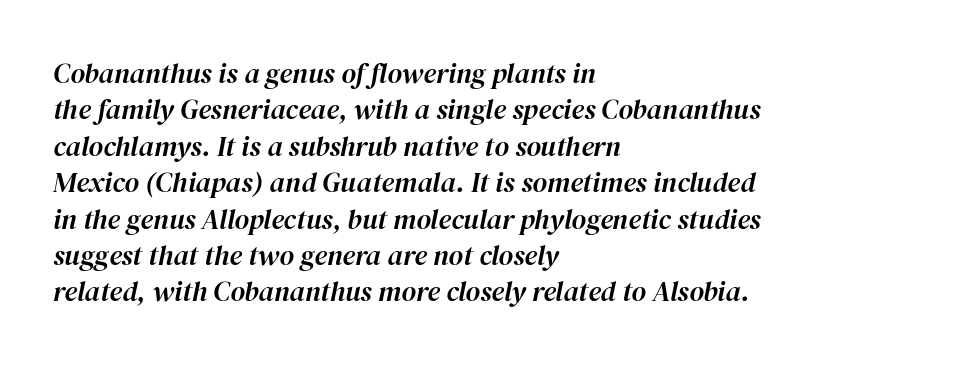
Q: Is the text italic (slanted)? A: Yes, it leans right by about 12 degrees.
Q: Is the text underlined? A: No.
Q: How is the paragraph aligned? A: Left-aligned.
Q: Is the spacing between letters normal or unusually wide? A: Normal.
Q: Is the spacing between lines tight, normal or loose? A: Normal.
Q: Width (condensed, normal, or wide)? A: Normal.
Q: Stroke contrast? A: High.
Q: x-height? A: Medium.
Q: Monospaced? A: No.
